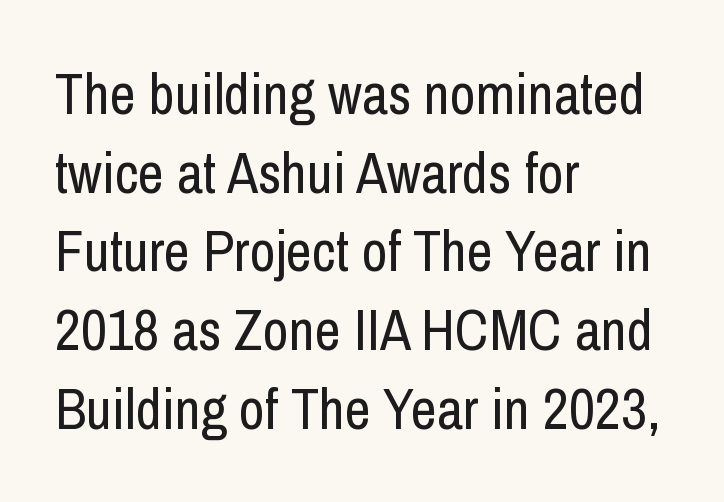
Q: Is the text bold? A: No.
Q: Is the text italic (slanted)? A: No, it is upright.
Q: Is the typeface a serif or a sans-serif typeface? A: Sans-serif.
Q: Is the text underlined? A: No.
Q: How is the paragraph aligned? A: Left-aligned.
Q: Is the spacing between letters normal or unusually wide? A: Normal.
Q: Is the spacing between lines tight, normal or loose? A: Normal.
Q: Width (condensed, normal, or wide)? A: Condensed.
Q: Stroke contrast? A: Low.
Q: x-height? A: Medium.
Q: Monospaced? A: No.
